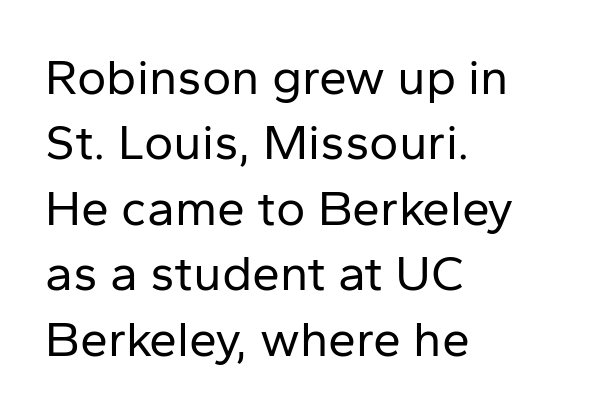
{"serif": "no", "italic": "no", "bold": "no", "weight": "regular", "width": "normal", "stroke_contrast": "low", "x_height": "medium", "monospaced": "no", "underline": "no", "align": "left", "line_spacing": "normal", "line_spacing_ratio": 1.31, "letter_spacing": "normal", "letter_spacing_em": 0.0, "glyph_px": 50}
